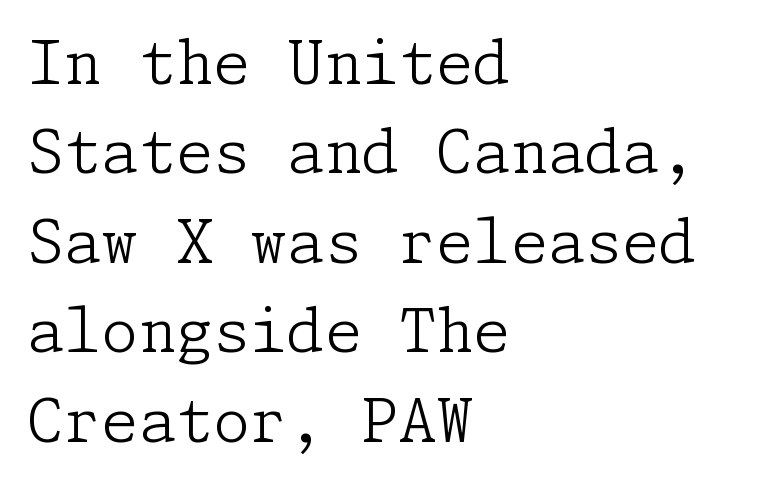
Q: Is the text bold? A: No.
Q: Is the text italic (slanted)? A: No, it is upright.
Q: Is the typeface a serif or a sans-serif typeface? A: Serif.
Q: Is the text underlined? A: No.
Q: How is the paragraph aligned? A: Left-aligned.
Q: Is the spacing between letters normal or unusually wide? A: Normal.
Q: Is the spacing between lines tight, normal or loose? A: Normal.
Q: Width (condensed, normal, or wide)? A: Normal.
Q: Stroke contrast? A: Low.
Q: x-height? A: Medium.
